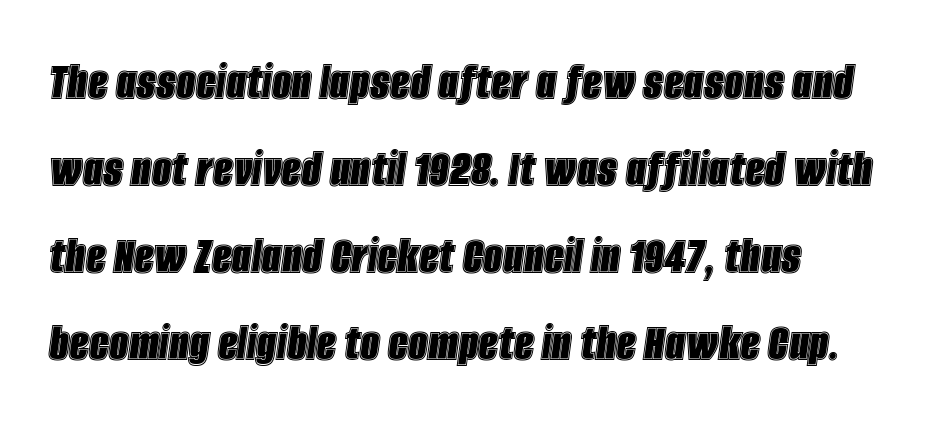
Q: Is the text italic (slanted)? A: Yes, it leans right by about 8 degrees.
Q: Is the text underlined? A: No.
Q: How is the paragraph aligned? A: Left-aligned.
Q: Is the spacing between letters normal or unusually wide? A: Normal.
Q: Is the spacing between lines tight, normal or loose? A: Normal.
Q: Width (condensed, normal, or wide)? A: Condensed.
Q: x-height? A: Large.
Q: Monospaced? A: No.
